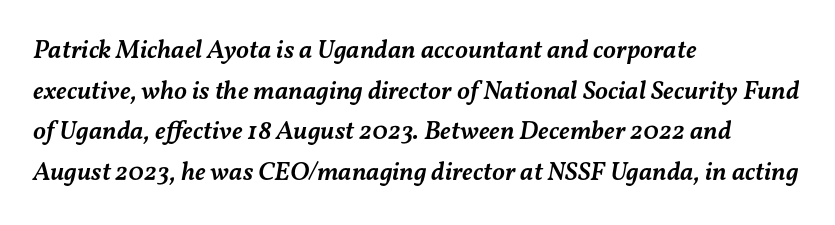
{"italic": "yes", "lean": "right", "slant_degrees": 11, "bold": "semi", "underline": "no", "align": "left", "line_spacing": "normal", "line_spacing_ratio": 1.56, "letter_spacing": "normal", "letter_spacing_em": 0.0, "glyph_px": 26}
